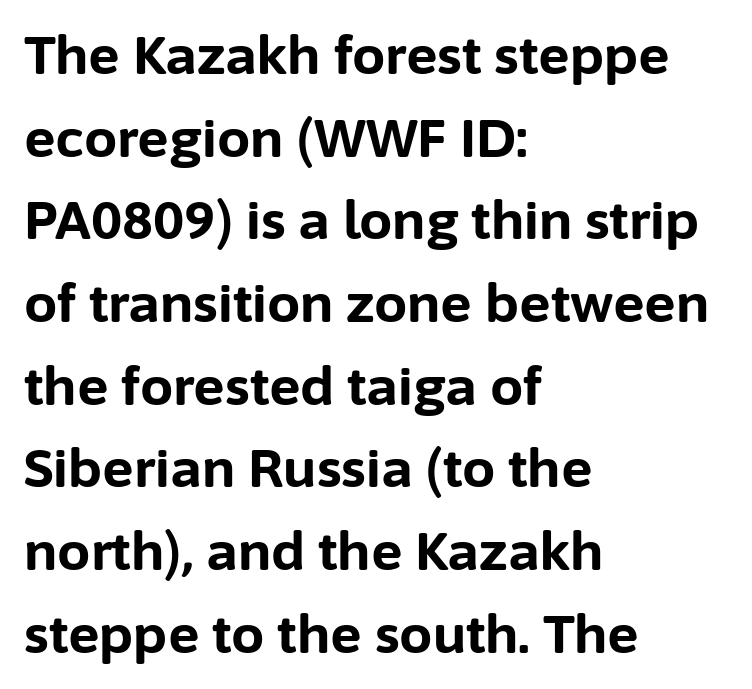
The image shows 53 px bold sans-serif type, upright; set left-aligned, normal line spacing (1.56x), normal letter spacing, not underlined; low stroke contrast and a medium x-height.
